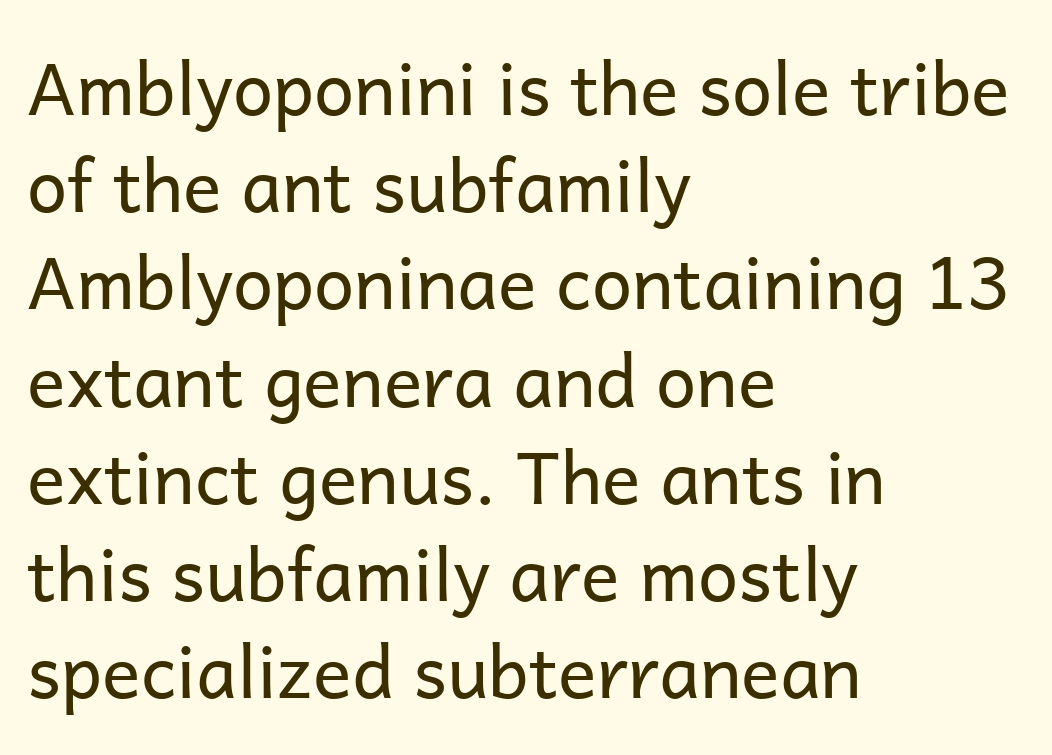
Q: Is the text bold? A: No.
Q: Is the text italic (slanted)? A: No, it is upright.
Q: Is the typeface a serif or a sans-serif typeface? A: Sans-serif.
Q: Is the text underlined? A: No.
Q: How is the paragraph aligned? A: Left-aligned.
Q: Is the spacing between letters normal or unusually wide? A: Normal.
Q: Is the spacing between lines tight, normal or loose? A: Normal.
Q: Width (condensed, normal, or wide)? A: Normal.
Q: Stroke contrast? A: Low.
Q: x-height? A: Medium.
Q: Monospaced? A: No.
